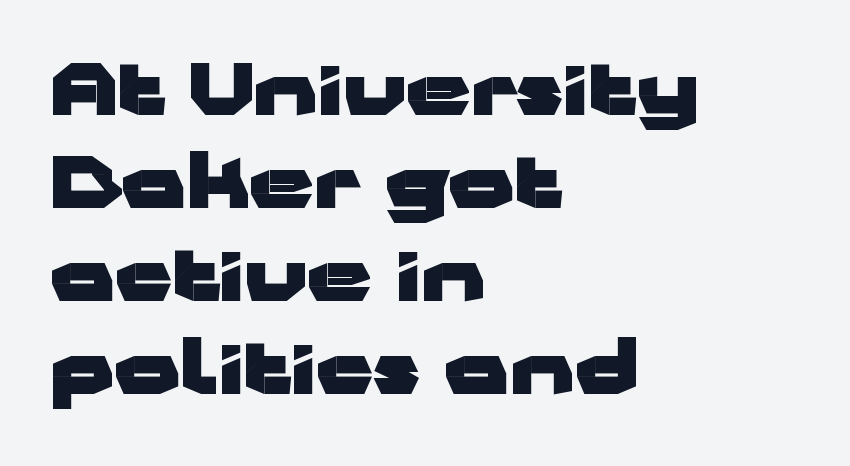
{"serif": "no", "italic": "no", "bold": "yes", "weight": "heavy", "width": "wide", "stroke_contrast": "low", "x_height": "medium", "monospaced": "no", "underline": "no", "align": "left", "line_spacing": "normal", "line_spacing_ratio": 1.29, "letter_spacing": "normal", "letter_spacing_em": 0.0, "glyph_px": 72}
